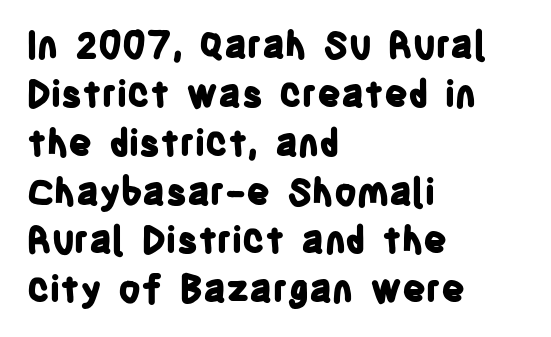
{"serif": "no", "italic": "no", "bold": "yes", "weight": "bold", "width": "condensed", "stroke_contrast": "low", "x_height": "large", "monospaced": "no", "underline": "no", "align": "left", "line_spacing": "normal", "line_spacing_ratio": 1.32, "letter_spacing": "normal", "letter_spacing_em": 0.0, "glyph_px": 37}
